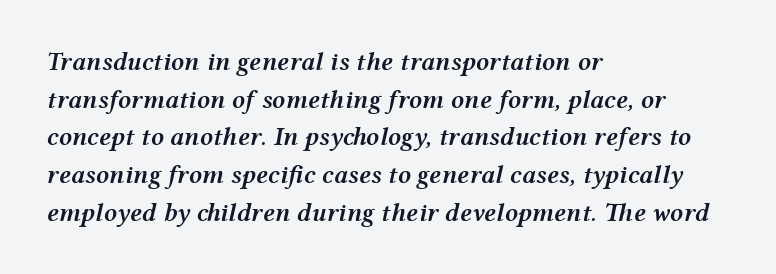
The image shows 26 px text type, italic (leaning right); set left-aligned, normal line spacing (1.45x), normal letter spacing, not underlined.
